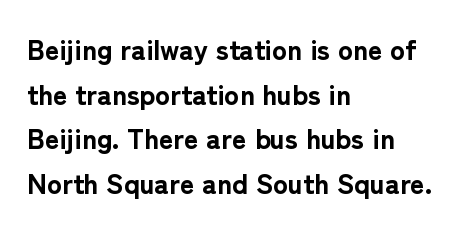
The image shows 28 px bold sans-serif type, upright; set left-aligned, normal line spacing (1.59x), normal letter spacing, not underlined; low stroke contrast and a medium x-height.
